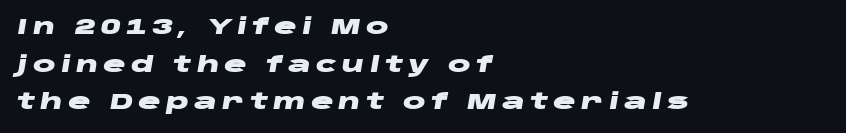
{"italic": "yes", "lean": "right", "slant_degrees": 10, "bold": "yes", "underline": "no", "align": "left", "line_spacing_ratio": 1.79, "letter_spacing": "wide", "letter_spacing_em": 0.25, "glyph_px": 21}
